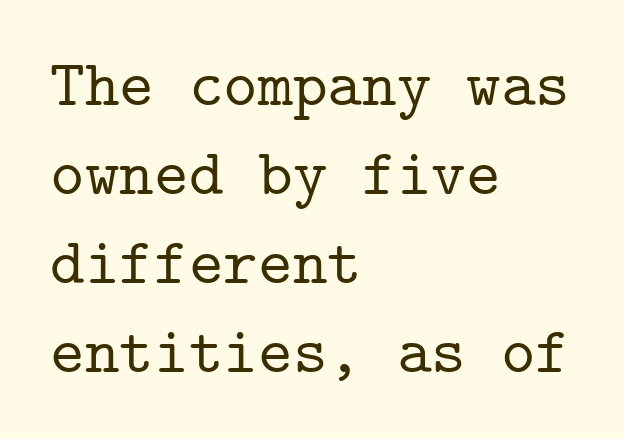
One glance says typical: line gaps are just what's usual. This sample uses an upright cut, with every glyph sitting square on the baseline. All the whitespace from short lines collects on the right. The glyphs are unaccompanied by any horizontal stroke below them. You could call the tracking neutral — neither tight nor loose. Fixed-width glyphs throughout — classic coding-font behaviour.
